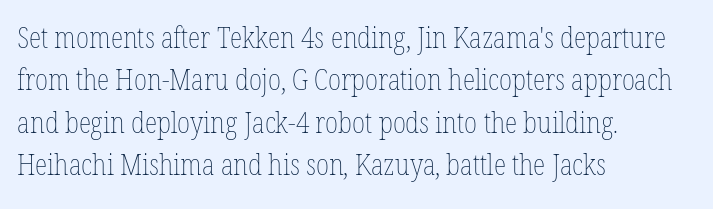
{"italic": "no", "bold": "no", "weight": "thin", "width": "condensed", "stroke_contrast": "low", "x_height": "medium", "monospaced": "no", "underline": "no", "align": "left", "line_spacing": "normal", "line_spacing_ratio": 1.46, "letter_spacing": "normal", "letter_spacing_em": 0.0, "glyph_px": 29}
